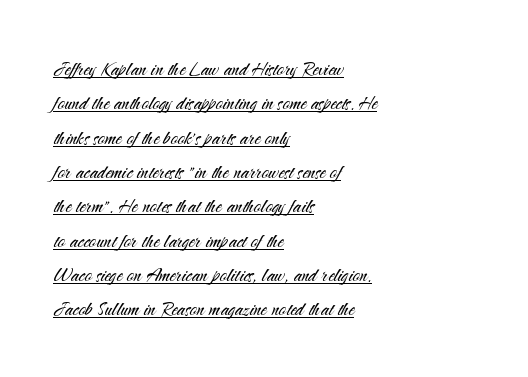
Q: Is the text bold? A: No.
Q: Is the text italic (slanted)? A: Yes.
Q: Is the text underlined? A: Yes.
Q: How is the paragraph aligned? A: Left-aligned.
Q: Is the spacing between letters normal or unusually wide? A: Normal.
Q: Is the spacing between lines tight, normal or loose? A: Normal.
